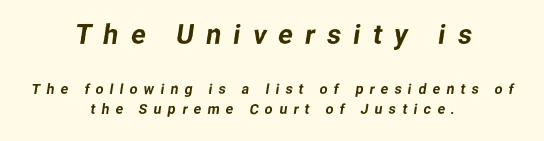
{"underline": "no", "align": "center", "line_spacing": "normal", "line_spacing_ratio": 1.42, "letter_spacing": "wide", "letter_spacing_em": 0.45, "larger_block": "first", "size_ratio": 1.93, "glyph_px": 27}
